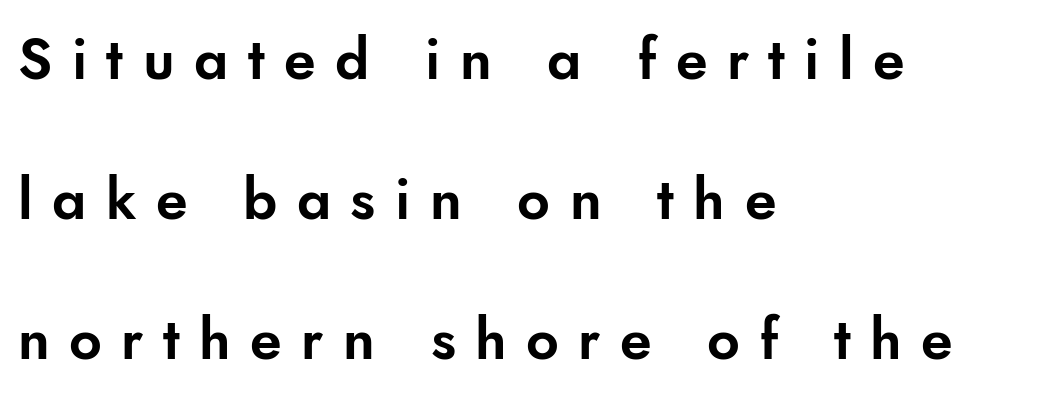
{"serif": "no", "italic": "no", "width": "normal", "stroke_contrast": "low", "x_height": "small", "monospaced": "no", "underline": "no", "align": "left", "line_spacing": "loose", "line_spacing_ratio": 2.46, "letter_spacing": "wide", "letter_spacing_em": 0.34, "glyph_px": 57}
